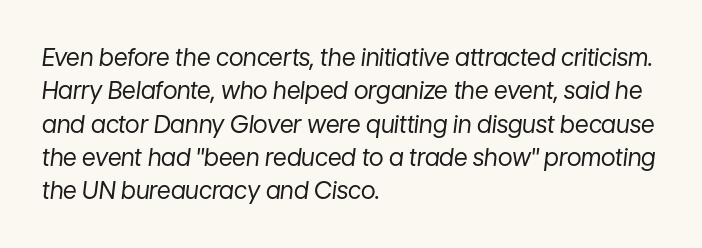
{"italic": "yes", "lean": "right", "slant_degrees": 7, "bold": "no", "underline": "no", "align": "left", "line_spacing": "normal", "line_spacing_ratio": 1.39, "letter_spacing": "normal", "letter_spacing_em": 0.0, "glyph_px": 24}
